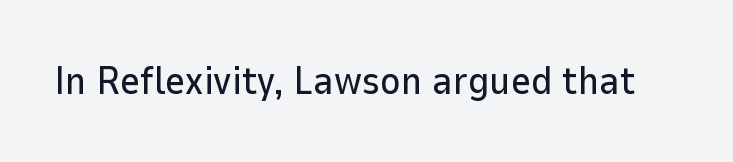
Vertical strokes here are truly vertical. Type without underlining. Here the designer chose a conventional face with non-uniform glyph widths. Font category for this specimen: sans-serif.
